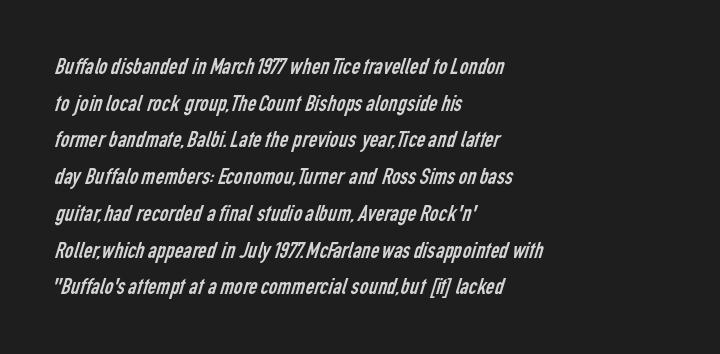
The image shows 24 px text type; set left-aligned, normal line spacing (1.53x), normal letter spacing, not underlined.
